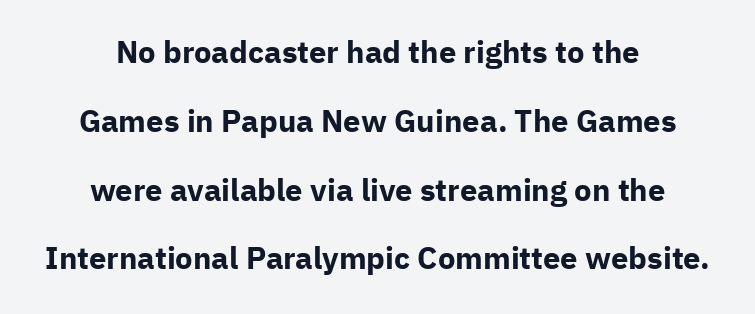
The image shows 31 px bold sans-serif type, upright; set centered, loose line spacing (2.22x), normal letter spacing, not underlined; low stroke contrast and a medium x-height.
